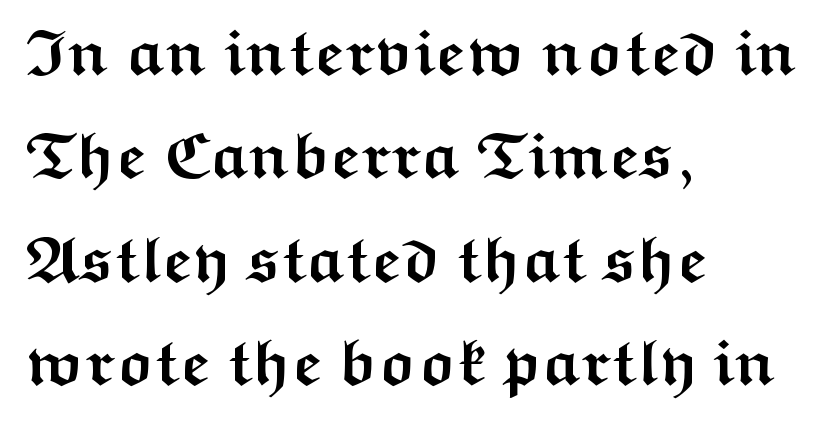
Check the space under the baseline: it is left empty. Spacing between characters is what you'd get straight out of the box. In terms of posture, this sample is upright. Alignment: flush left. Varying glyph widths throughout — classic text-font behaviour. The passage shown is typeset with a sans-serif family.
